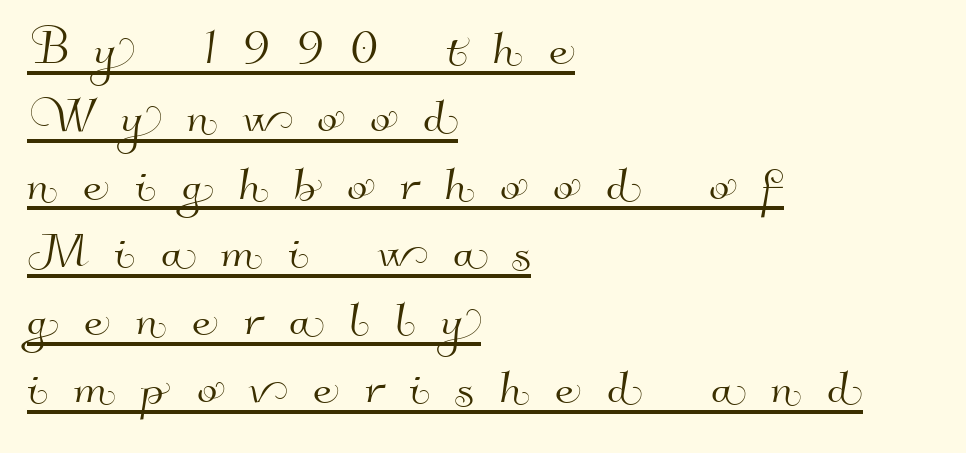
Proportional: the letters do not fall into vertical columns. The passage shown is underscored from start to finish. A classic flush-left, rag-right setting is used for this passage. Check where the strokes stop: nothing finishes them off — pure sans. Very little white space separates one row of letters from the next.
